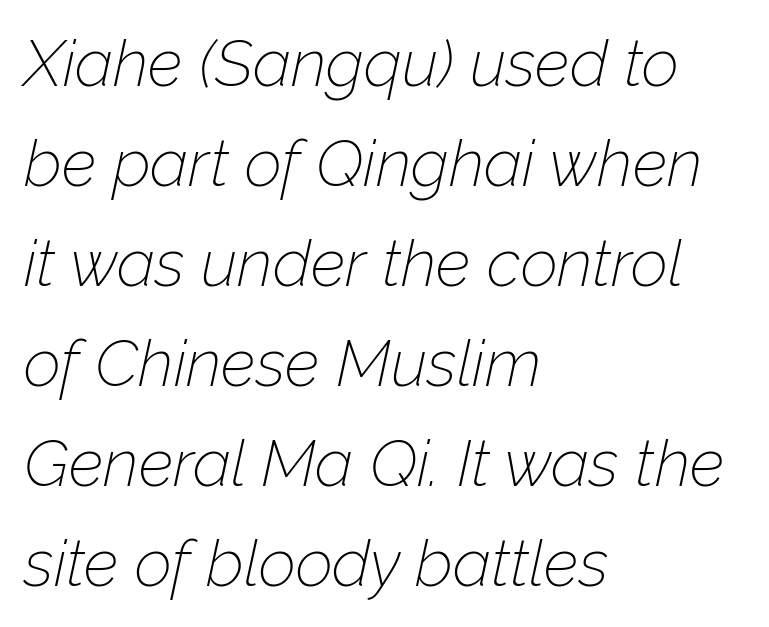
Clear beneath every line of the passage. The typesetter chose a ragged-right arrangement here. There's an unmistakable incline to the writing here. These lines sit exactly where default settings would place them. You could not count columns in this text — the font is proportionally spaced. Observe the ordinary spacing: letters are neighbours, not strangers.
